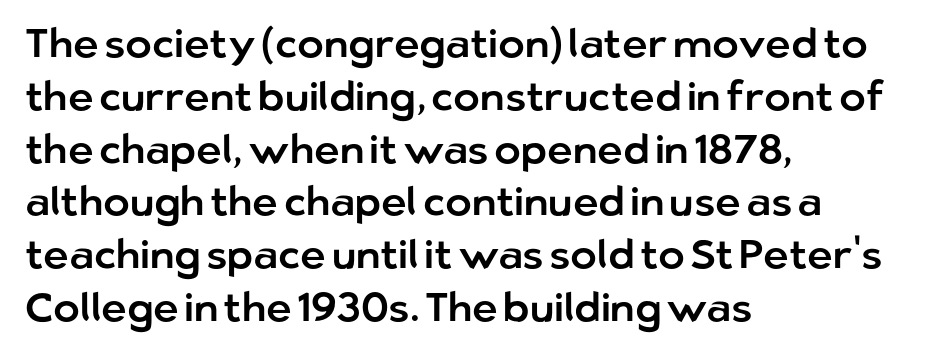
Q: Is the text italic (slanted)? A: No, it is upright.
Q: Is the typeface a serif or a sans-serif typeface? A: Sans-serif.
Q: Is the text underlined? A: No.
Q: How is the paragraph aligned? A: Left-aligned.
Q: Is the spacing between letters normal or unusually wide? A: Normal.
Q: Is the spacing between lines tight, normal or loose? A: Normal.
Q: Width (condensed, normal, or wide)? A: Normal.
Q: Stroke contrast? A: Low.
Q: x-height? A: Medium.
Q: Monospaced? A: No.
